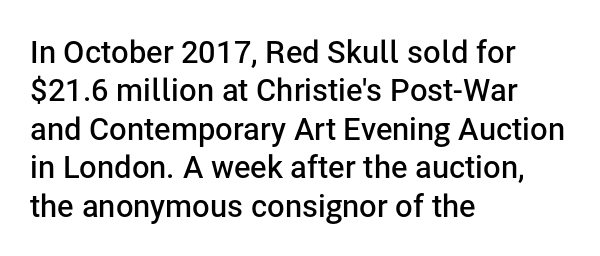
The image shows 31 px semibold sans-serif type, upright; set left-aligned, line spacing 1.24x, normal letter spacing, not underlined; low stroke contrast and a medium x-height.
